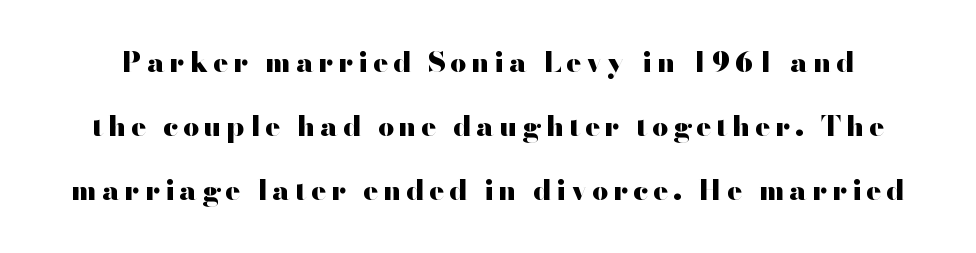
Check where the strokes stop: nothing finishes them off — pure sans. Rule under the text: the space is simply empty. The rendering uses a large line-height, opening up the rows. Think of a printed novel: that variable character pitch is what you see here.
